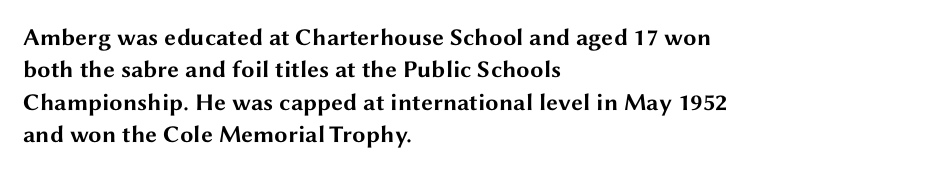
The image shows 24 px bold type, upright; set left-aligned, normal line spacing (1.35x), normal letter spacing, not underlined.
